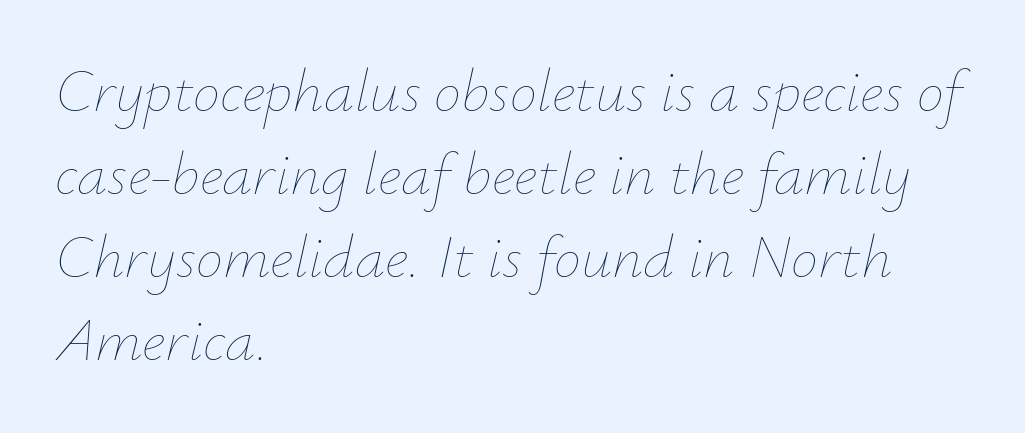
These lines keep a tight, regular rhythm from letter to letter. The letters advance in unequal steps, a hallmark of proportional type. Weight: regular or lighter. The line-height multiplier appears to be the usual default. In terms of posture, this sample is oblique. This sample is left-justified, so line endings fall wherever the words run out.
